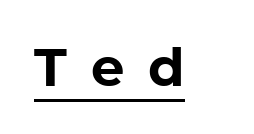
{"serif": "no", "italic": "no", "bold": "yes", "weight": "bold", "width": "normal", "stroke_contrast": "low", "x_height": "medium", "monospaced": "no", "underline": "yes", "letter_spacing": "wide", "letter_spacing_em": 0.45, "glyph_px": 53}
